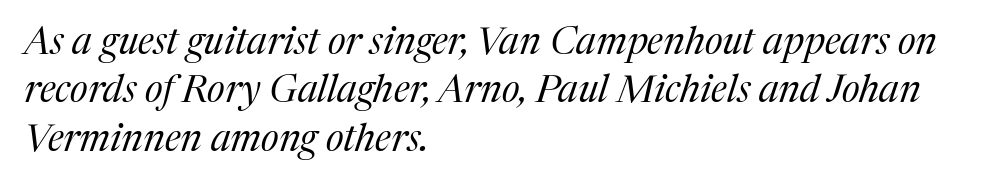
{"serif": "yes", "italic": "yes", "lean": "right", "slant_degrees": 17, "bold": "no", "weight": "regular", "width": "normal", "stroke_contrast": "medium", "x_height": "medium", "monospaced": "no", "underline": "no", "align": "left", "line_spacing": "normal", "line_spacing_ratio": 1.27, "letter_spacing": "normal", "letter_spacing_em": 0.0, "glyph_px": 38}
